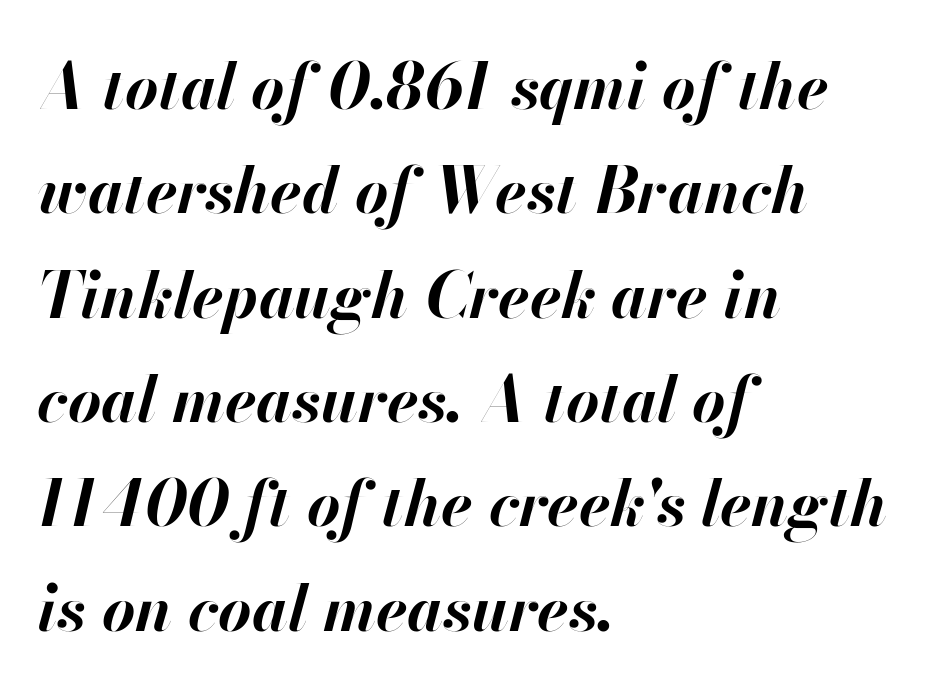
{"italic": "yes", "lean": "right", "slant_degrees": 13, "bold": "yes", "weight": "bold", "width": "normal", "stroke_contrast": "high", "x_height": "small", "monospaced": "no", "underline": "no", "align": "left", "line_spacing": "normal", "line_spacing_ratio": 1.63, "letter_spacing": "normal", "letter_spacing_em": 0.0, "glyph_px": 64}
